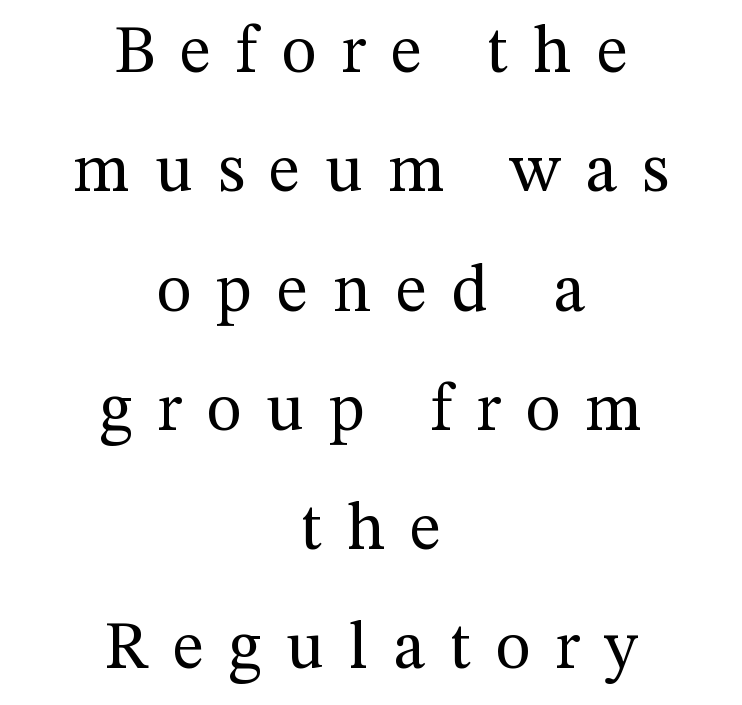
Is this a heavy cut? Hardly; it is regular or lighter. The paragraph shown floats in the horizontal middle. Look at the tracking — it's clearly loosened, letters drifting apart. Italic? Not at all — the glyphs are vertical. Quick note: underline off. Note the varied advance widths — an 'i' is clearly narrower than an 'm'.
